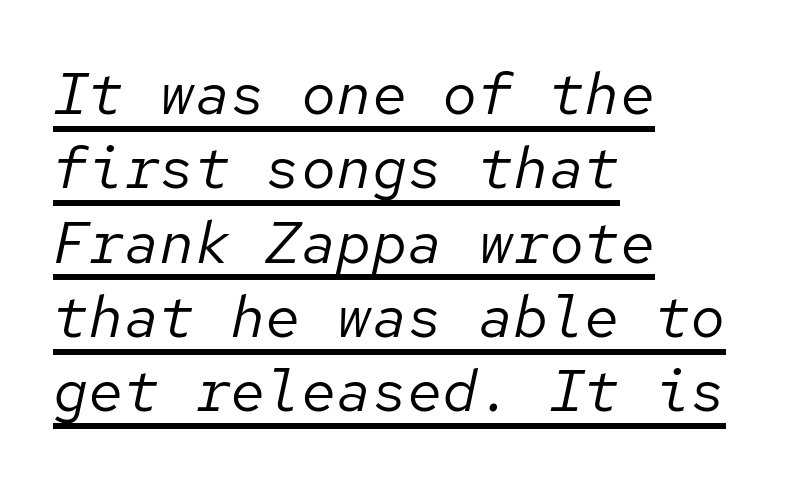
The image shows 59 px regular-weight type, italic (leaning right), monospaced; set left-aligned, normal line spacing (1.26x), normal letter spacing, underlined; low stroke contrast and a medium x-height.
